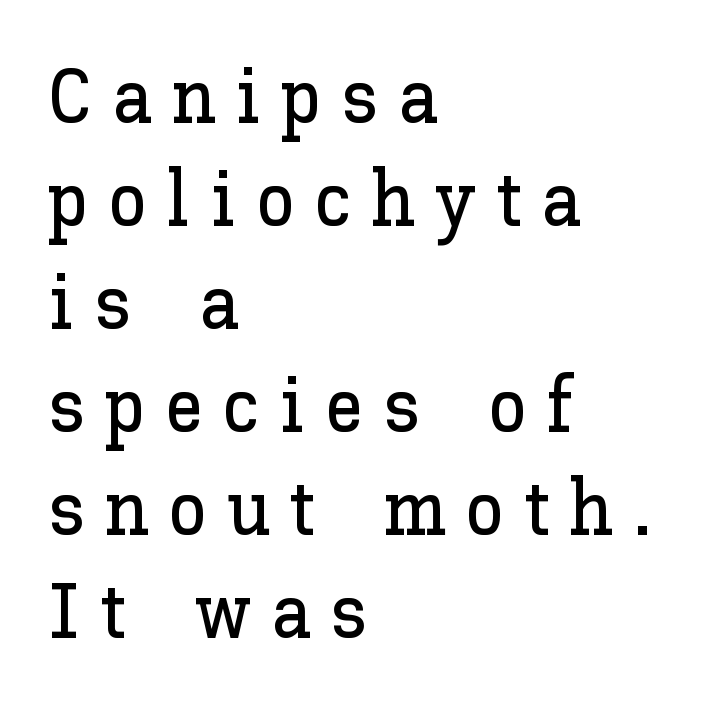
Q: Is the text italic (slanted)? A: No, it is upright.
Q: Is the text underlined? A: No.
Q: How is the paragraph aligned? A: Left-aligned.
Q: Is the spacing between letters normal or unusually wide? A: Unusually wide.
Q: Is the spacing between lines tight, normal or loose? A: Normal.
Q: Width (condensed, normal, or wide)? A: Normal.
Q: Stroke contrast? A: Low.
Q: x-height? A: Medium.
Q: Monospaced? A: No.
